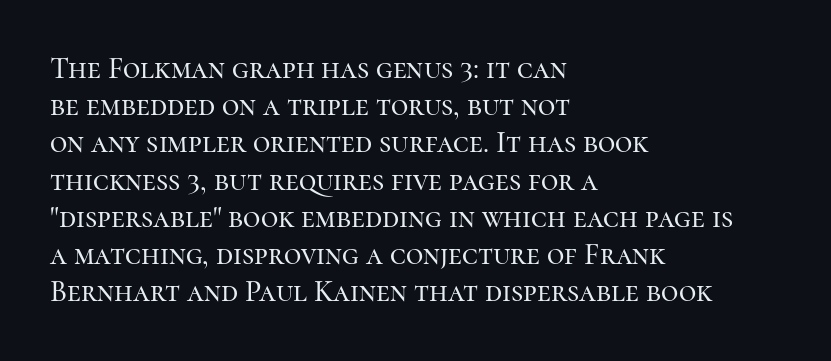
The image shows 30 px serif type, upright; set left-aligned, line spacing 1.24x, normal letter spacing, not underlined; high stroke contrast and a medium x-height.
